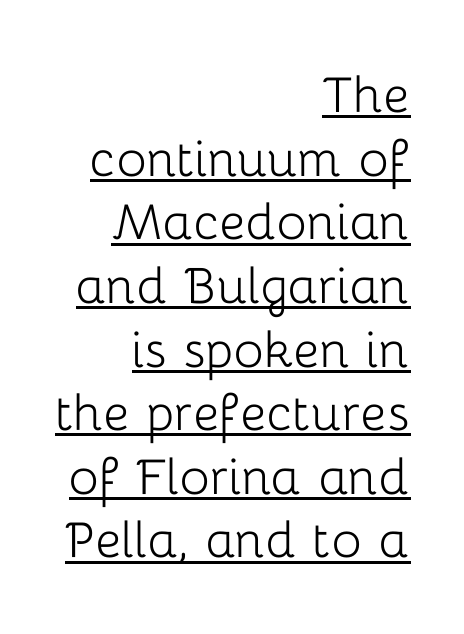
The image shows 63 px light sans-serif type, upright; set right-aligned, tight line spacing (1.01x), normal letter spacing, underlined; low stroke contrast and a medium x-height.
